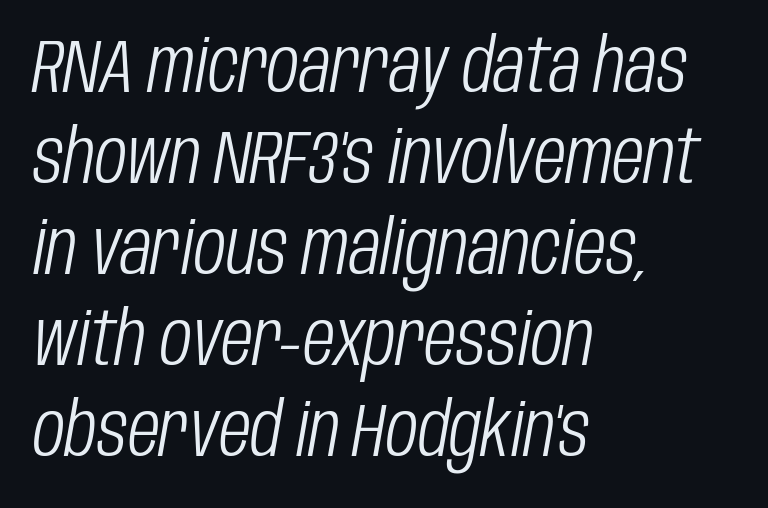
Q: Is the text bold? A: No.
Q: Is the text italic (slanted)? A: Yes, it leans right by about 10 degrees.
Q: Is the text underlined? A: No.
Q: How is the paragraph aligned? A: Left-aligned.
Q: Is the spacing between letters normal or unusually wide? A: Normal.
Q: Width (condensed, normal, or wide)? A: Condensed.
Q: Stroke contrast? A: Low.
Q: x-height? A: Large.
Q: Monospaced? A: No.
